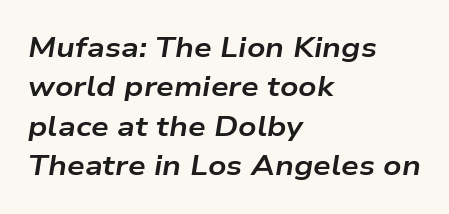
{"italic": "yes", "lean": "right", "slant_degrees": 9, "bold": "yes", "weight": "bold", "width": "wide", "stroke_contrast": "low", "x_height": "medium", "monospaced": "no", "underline": "no", "align": "left", "line_spacing": "normal", "line_spacing_ratio": 1.41, "letter_spacing": "normal", "letter_spacing_em": 0.0, "glyph_px": 28}
